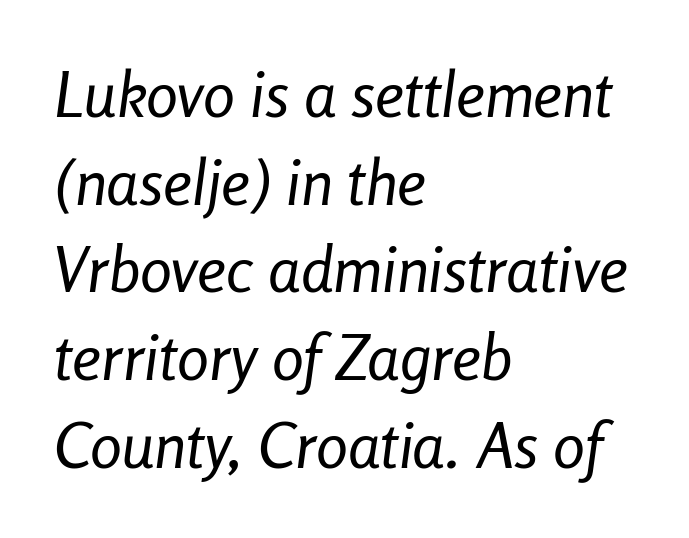
The area under the type is left untouched. Where is the straight margin? On the left. Quick note: interline space is typical. The gaps between neighbouring characters are ordinary and unremarkable.
